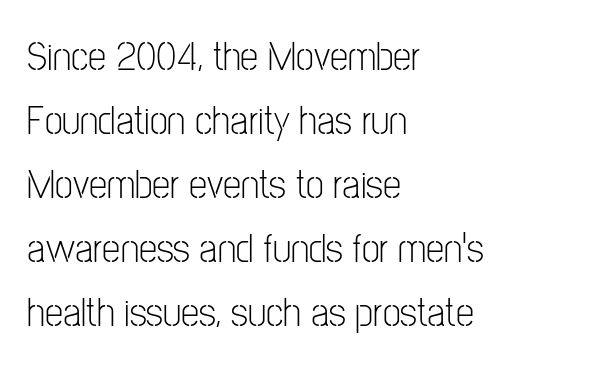
A classic flush-left, rag-right setting is used for this passage. The type family on display is of the sans-serif kind. Proportional: the letters do not fall into vertical columns. The specimen reads as upright at a glance. Type without underlining.
